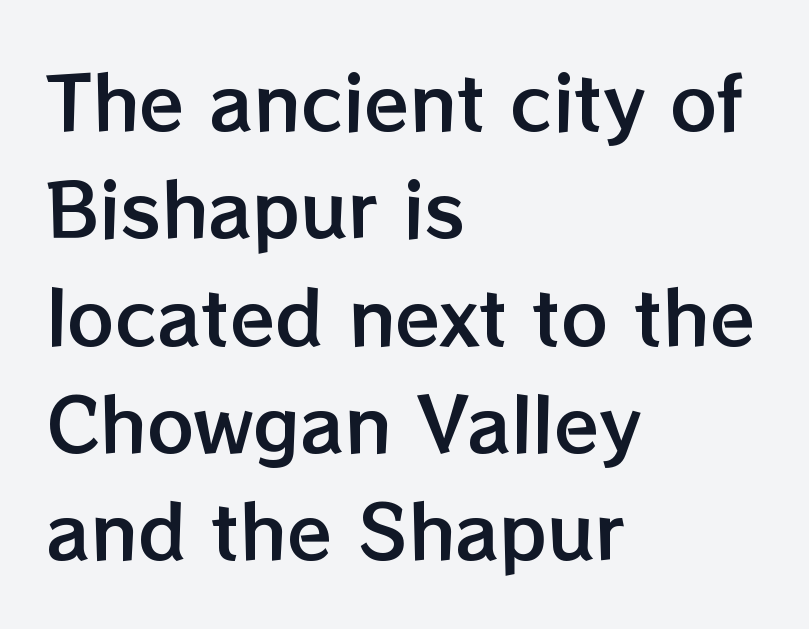
The image shows 73 px text type, upright; set left-aligned, normal line spacing (1.47x), normal letter spacing, not underlined; low stroke contrast and a medium x-height.
